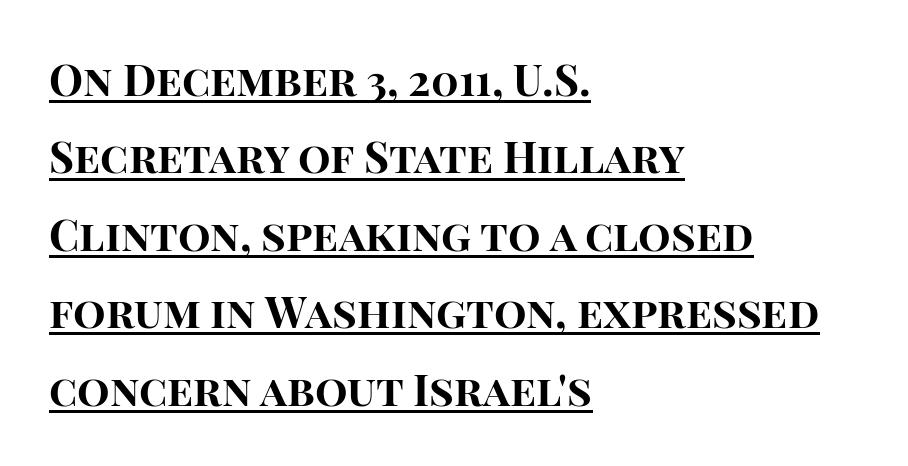
This sample uses a sans-serif face. In terms of posture, this sample is upright. The tracking reads as untouched default to a designer's eye. These words are printed bold, with thick strokes throughout. Has an underline been added? It has. Character widths vary here, with narrow letters taking less room than wide ones.
